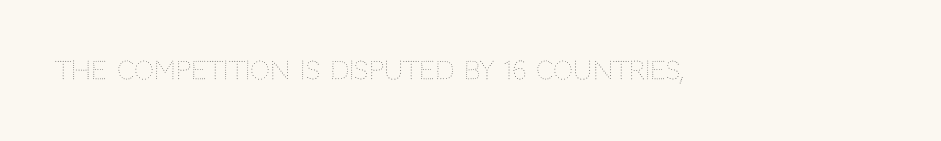
Q: Is the text bold? A: No.
Q: Is the text italic (slanted)? A: No, it is upright.
Q: Is the text underlined? A: No.
Q: Is the spacing between letters normal or unusually wide? A: Normal.
